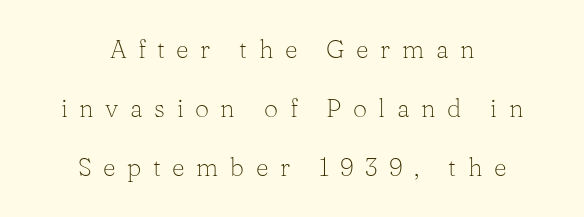
This rendering features lettering with no underline. Posture: upright roman. The lines are spread far apart with generous leading. No extra ink here — the face is not bold.
